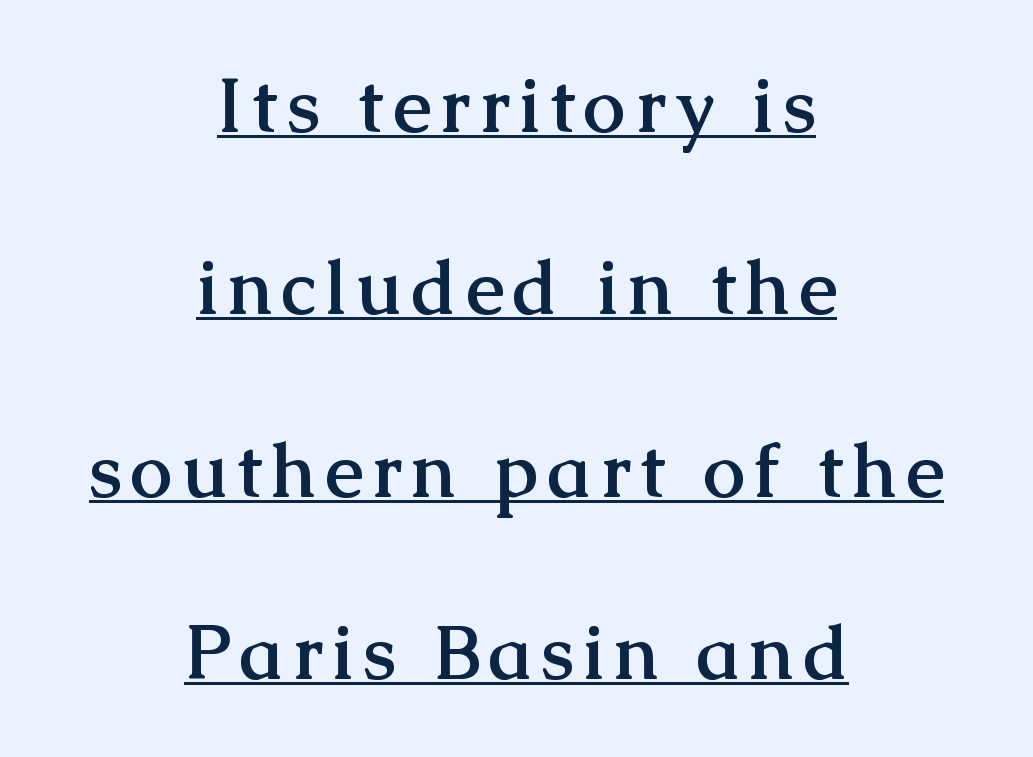
Q: Is the text bold? A: Yes.
Q: Is the text italic (slanted)? A: No, it is upright.
Q: Is the typeface a serif or a sans-serif typeface? A: Serif.
Q: Is the text underlined? A: Yes.
Q: How is the paragraph aligned? A: Centered.
Q: Is the spacing between lines tight, normal or loose? A: Loose.
Q: Width (condensed, normal, or wide)? A: Normal.
Q: Stroke contrast? A: Medium.
Q: x-height? A: Medium.
Q: Monospaced? A: No.
